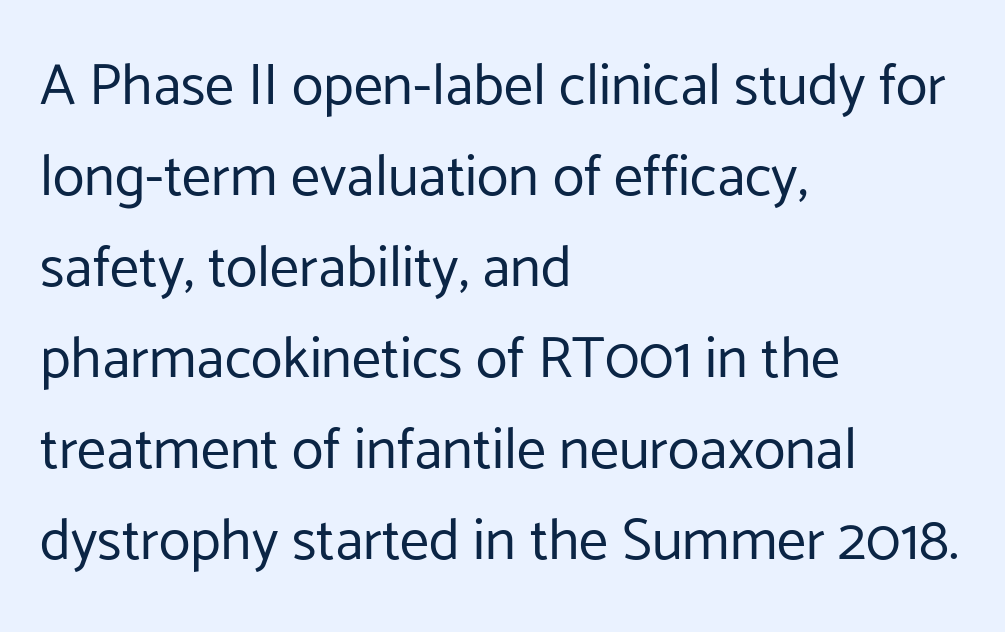
Q: Is the text bold? A: No.
Q: Is the text italic (slanted)? A: No, it is upright.
Q: Is the typeface a serif or a sans-serif typeface? A: Sans-serif.
Q: Is the text underlined? A: No.
Q: How is the paragraph aligned? A: Left-aligned.
Q: Is the spacing between letters normal or unusually wide? A: Normal.
Q: Is the spacing between lines tight, normal or loose? A: Normal.
Q: Width (condensed, normal, or wide)? A: Normal.
Q: Stroke contrast? A: Low.
Q: x-height? A: Medium.
Q: Monospaced? A: No.
